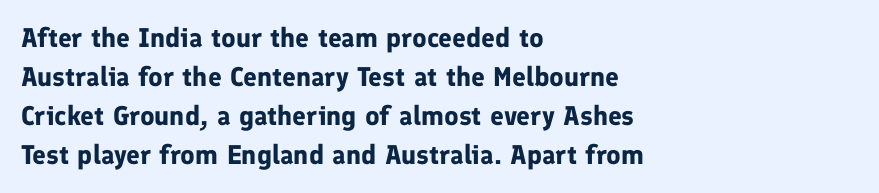
The typography opts for an upright posture over an oblique one. The face used here has the dense, thick strokes of a bold. Words float on clear page, feet unadorned. The typesetter chose a ragged-right arrangement here.
